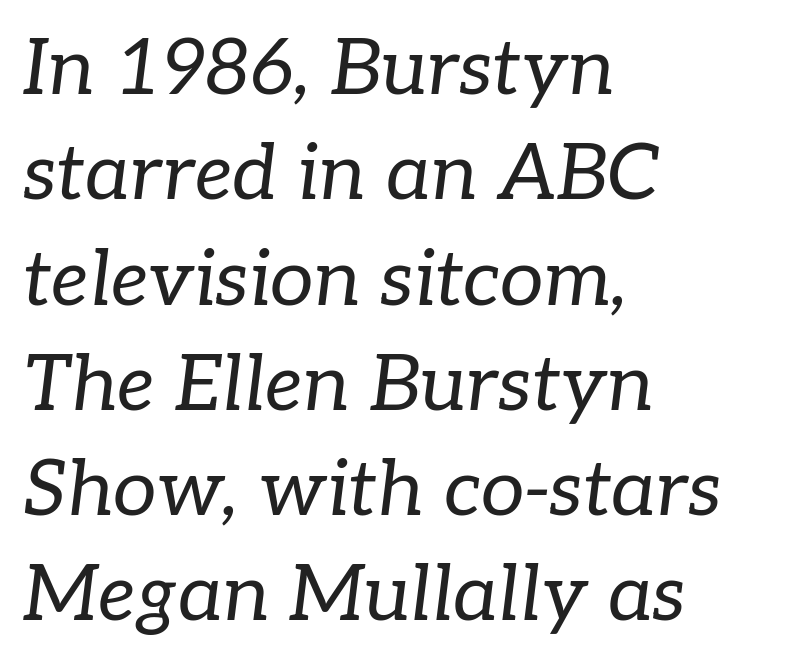
Q: Is the text bold? A: No.
Q: Is the text italic (slanted)? A: Yes, it leans right by about 7 degrees.
Q: Is the typeface a serif or a sans-serif typeface? A: Serif.
Q: Is the text underlined? A: No.
Q: How is the paragraph aligned? A: Left-aligned.
Q: Is the spacing between letters normal or unusually wide? A: Normal.
Q: Is the spacing between lines tight, normal or loose? A: Normal.
Q: Width (condensed, normal, or wide)? A: Normal.
Q: Stroke contrast? A: Low.
Q: x-height? A: Medium.
Q: Monospaced? A: No.
